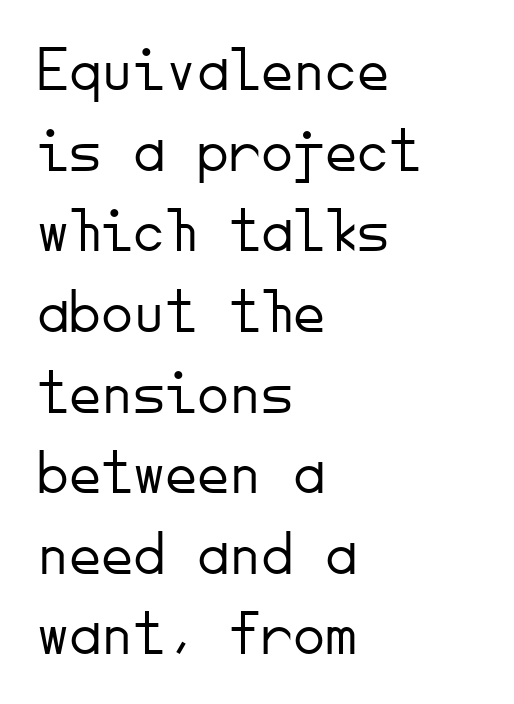
{"serif": "no", "italic": "no", "bold": "no", "weight": "light", "width": "normal", "stroke_contrast": "low", "x_height": "small", "monospaced": "yes", "underline": "no", "align": "left", "line_spacing": "normal", "line_spacing_ratio": 1.26, "letter_spacing": "normal", "letter_spacing_em": 0.0, "glyph_px": 64}
